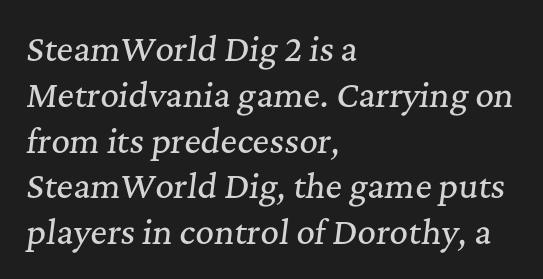
When letters slant like this, we call the style italic. Vertically, the passage feels balanced, rows spaced as you'd expect. You could not count columns in this text — the font is proportionally spaced. The gap between lines stays unmarked.
